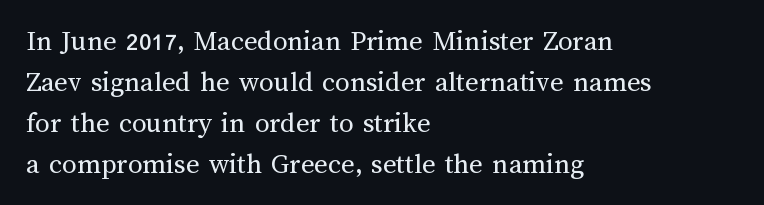
Q: Is the text bold? A: No.
Q: Is the text italic (slanted)? A: No, it is upright.
Q: Is the text underlined? A: No.
Q: How is the paragraph aligned? A: Left-aligned.
Q: Is the spacing between letters normal or unusually wide? A: Normal.
Q: Is the spacing between lines tight, normal or loose? A: Normal.
Q: Width (condensed, normal, or wide)? A: Normal.
Q: Stroke contrast? A: Medium.
Q: x-height? A: Medium.
Q: Monospaced? A: No.
